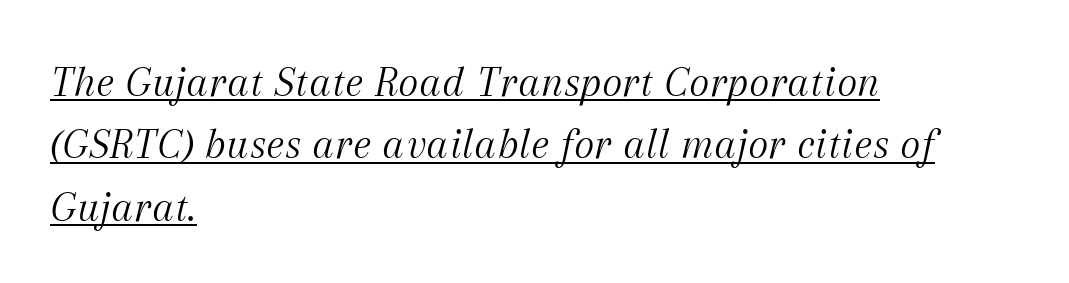
Q: Is the text bold? A: No.
Q: Is the text italic (slanted)? A: Yes, it leans right by about 12 degrees.
Q: Is the typeface a serif or a sans-serif typeface? A: Serif.
Q: Is the text underlined? A: Yes.
Q: How is the paragraph aligned? A: Left-aligned.
Q: Is the spacing between letters normal or unusually wide? A: Normal.
Q: Is the spacing between lines tight, normal or loose? A: Normal.
Q: Width (condensed, normal, or wide)? A: Normal.
Q: Stroke contrast? A: Medium.
Q: x-height? A: Medium.
Q: Monospaced? A: No.
